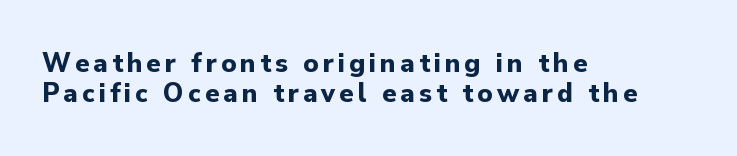
A roman cut, with each character standing at attention. Honestly, there is no underline to notice here at all. The glyphs in this specimen are sans serif. If you drew a ruler down the left edge, every line would touch it. Thick stems and heavy bowls — unmistakably bold. A typesetter would call this proportional, since set widths differ per character.
